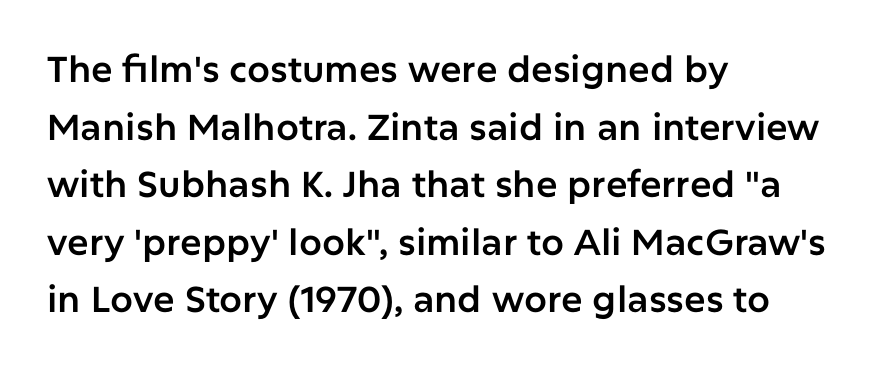
Varying glyph widths throughout — classic text-font behaviour. The tracking reads as untouched default to a designer's eye. Type without underlining. Style check: upright.
